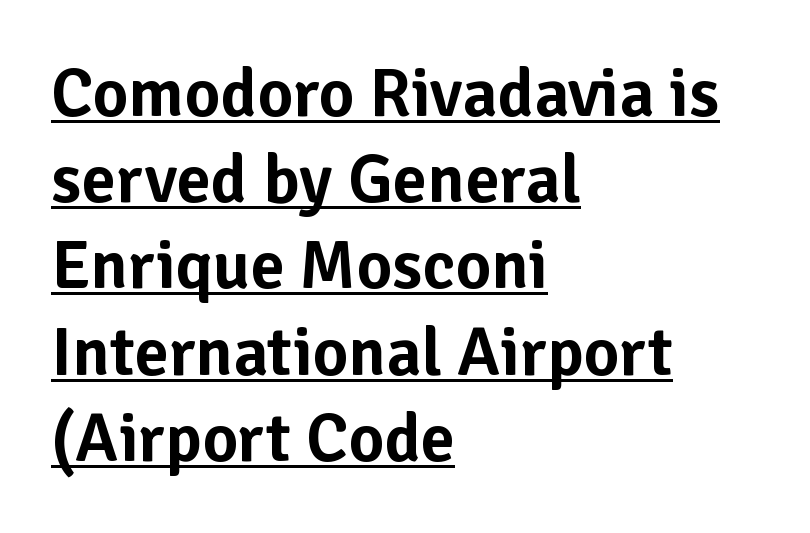
Q: Is the text italic (slanted)? A: No, it is upright.
Q: Is the typeface a serif or a sans-serif typeface? A: Sans-serif.
Q: Is the text underlined? A: Yes.
Q: How is the paragraph aligned? A: Left-aligned.
Q: Is the spacing between letters normal or unusually wide? A: Normal.
Q: Is the spacing between lines tight, normal or loose? A: Normal.
Q: Width (condensed, normal, or wide)? A: Normal.
Q: Stroke contrast? A: Low.
Q: x-height? A: Medium.
Q: Monospaced? A: No.
